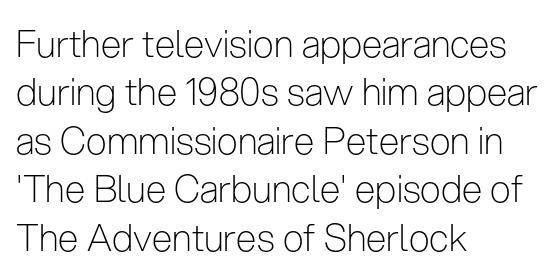
Is there any slant? The stems are plumb. The typesetting does not lean heavy: it is not bold. Decoration check: the copy has no underline. Typographically, this falls in the sans-serif category. In terms of letterspacing, this is plain default setting.
